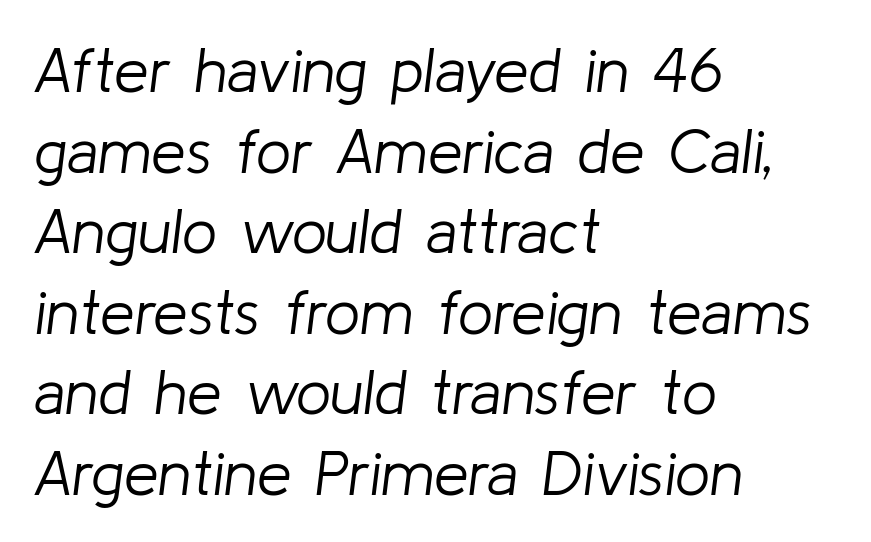
Q: Is the text bold? A: No.
Q: Is the text italic (slanted)? A: Yes, it leans right by about 8 degrees.
Q: Is the text underlined? A: No.
Q: How is the paragraph aligned? A: Left-aligned.
Q: Is the spacing between letters normal or unusually wide? A: Normal.
Q: Is the spacing between lines tight, normal or loose? A: Normal.
Q: Width (condensed, normal, or wide)? A: Normal.
Q: Stroke contrast? A: Low.
Q: x-height? A: Medium.
Q: Monospaced? A: No.
